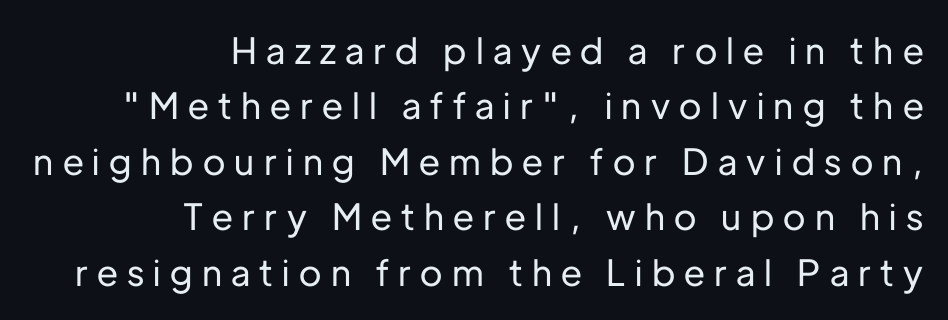
Q: Is the text italic (slanted)? A: No, it is upright.
Q: Is the typeface a serif or a sans-serif typeface? A: Sans-serif.
Q: Is the text underlined? A: No.
Q: How is the paragraph aligned? A: Right-aligned.
Q: Is the spacing between letters normal or unusually wide? A: Unusually wide.
Q: Is the spacing between lines tight, normal or loose? A: Normal.
Q: Width (condensed, normal, or wide)? A: Normal.
Q: Stroke contrast? A: Low.
Q: x-height? A: Medium.
Q: Monospaced? A: No.
